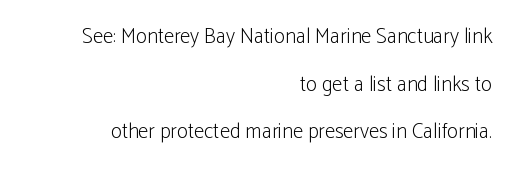
Caption: face not bold, strokes unweighted. Letter spacing: default. Airy leading. The string is rendered with underlining switched off. This sample is right-justified, so line beginnings fall wherever the words allow.
